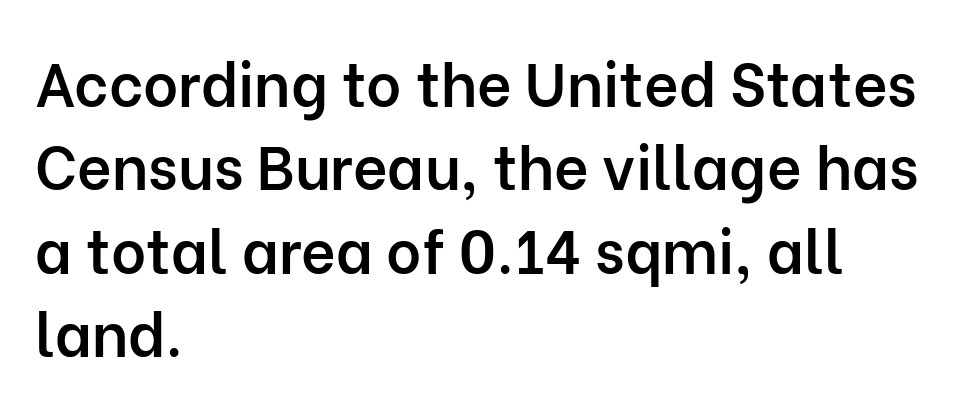
The image shows 60 px semibold sans-serif type, upright; set left-aligned, normal line spacing (1.39x), normal letter spacing, not underlined; low stroke contrast and a medium x-height.
